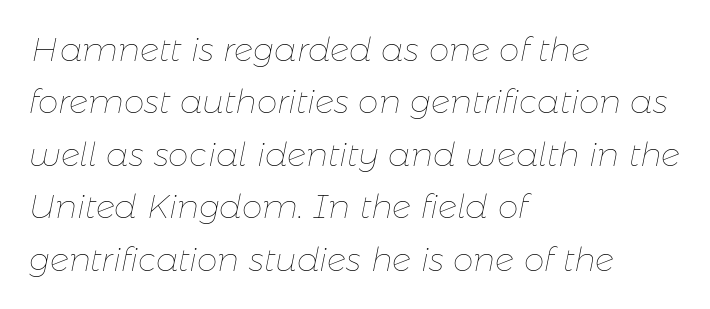
This is not heavy type; no bold has been used. Bare-footed words on every line. Visually the block forms a straight wall on the left and a jagged coastline on the right. You could not count columns in this text — the font is proportionally spaced. If you drew a line through each stem, it would be angled.
